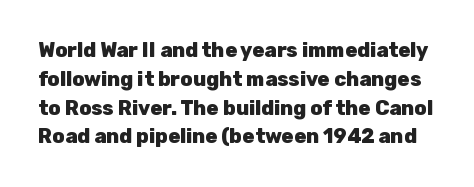
Q: Is the text bold? A: Yes.
Q: Is the text italic (slanted)? A: No, it is upright.
Q: Is the text underlined? A: No.
Q: Is the spacing between letters normal or unusually wide? A: Normal.
Q: Is the spacing between lines tight, normal or loose? A: Normal.
